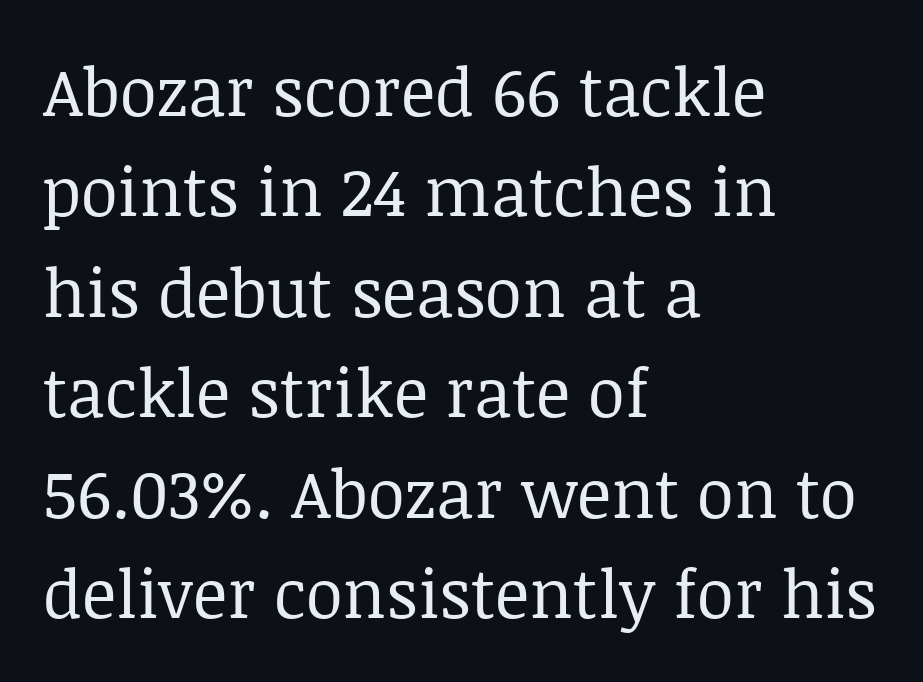
{"serif": "yes", "italic": "no", "bold": "no", "weight": "regular", "width": "normal", "stroke_contrast": "low", "x_height": "large", "monospaced": "no", "underline": "no", "align": "left", "line_spacing": "normal", "line_spacing_ratio": 1.5, "letter_spacing": "normal", "letter_spacing_em": 0.0, "glyph_px": 67}
